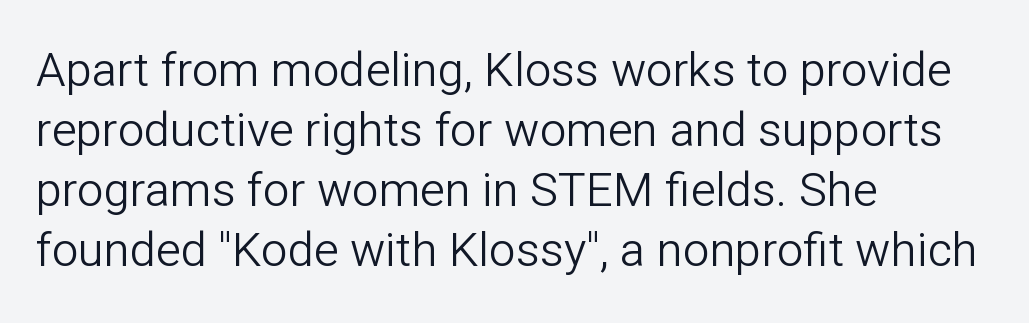
Posture: vertical. Only glyphs here, with clear space below each row. Tracking here is standard; glyphs follow each other at the usual distance. Varying glyph widths throughout — classic text-font behaviour.
